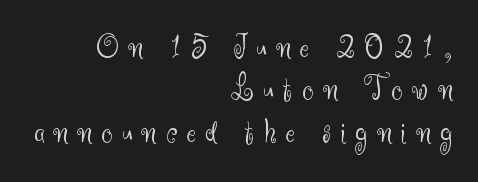
{"serif": "no", "italic": "no", "bold": "no", "weight": "light", "width": "normal", "stroke_contrast": "medium", "x_height": "small", "monospaced": "no", "underline": "no", "align": "right", "line_spacing_ratio": 1.21, "letter_spacing": "wide", "letter_spacing_em": 0.27, "glyph_px": 35}
